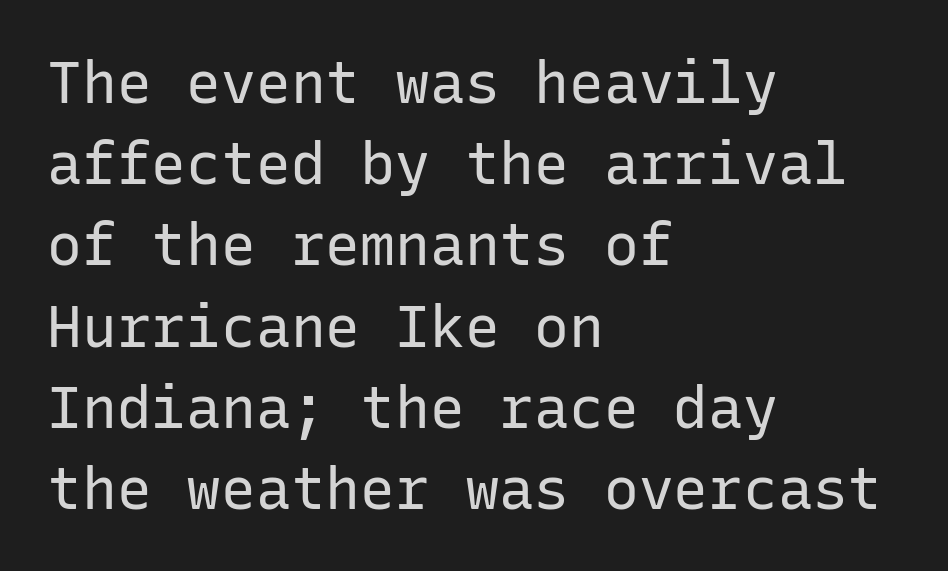
Grotesque or geometric, the face here clearly has no serifs. Compared with typical body copy, the letter spacing here is the same. The typeface has the unassuming heft of standard copy or less. Do the characters align in a grid? Yes, the font is monospaced. The string is rendered with underlining switched off.
